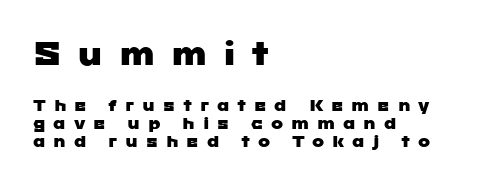
Q: Is the typeface a serif or a sans-serif typeface? A: Sans-serif.
Q: Is the text underlined? A: No.
Q: How is the paragraph aligned? A: Left-aligned.
Q: Is the spacing between letters normal or unusually wide? A: Unusually wide.
Q: Is the spacing between lines tight, normal or loose? A: Tight.
Q: Which block of text is set in a larger size, the first (top) or the second (bottom)? A: The first (top) one.
Q: Width (condensed, normal, or wide)? A: Wide.
Q: Stroke contrast? A: Low.
Q: x-height? A: Medium.
Q: Monospaced? A: No.
